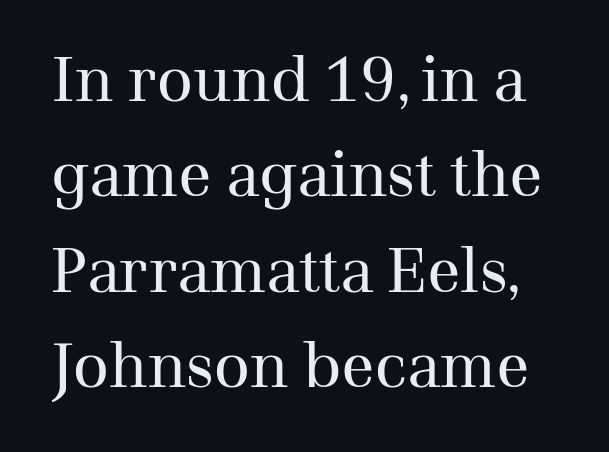
Q: Is the text bold? A: No.
Q: Is the text italic (slanted)? A: No, it is upright.
Q: Is the typeface a serif or a sans-serif typeface? A: Serif.
Q: Is the text underlined? A: No.
Q: Is the spacing between letters normal or unusually wide? A: Normal.
Q: Is the spacing between lines tight, normal or loose? A: Normal.
Q: Width (condensed, normal, or wide)? A: Normal.
Q: Stroke contrast? A: Medium.
Q: x-height? A: Medium.
Q: Monospaced? A: No.
